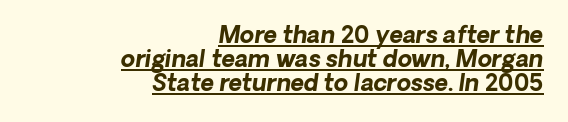
{"bold": "yes", "underline": "yes", "align": "right", "line_spacing": "tight", "line_spacing_ratio": 1.04, "letter_spacing": "normal", "letter_spacing_em": 0.0, "glyph_px": 23}
